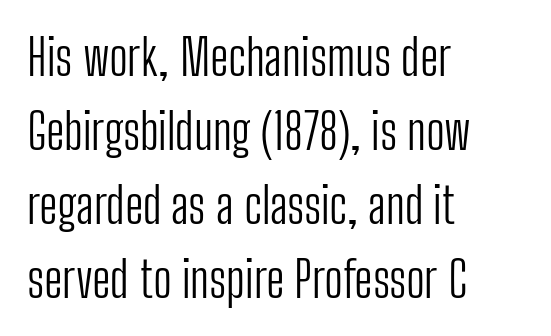
{"serif": "no", "italic": "no", "bold": "no", "weight": "light", "width": "condensed", "stroke_contrast": "low", "x_height": "medium", "monospaced": "no", "underline": "no", "align": "left", "line_spacing": "normal", "line_spacing_ratio": 1.51, "letter_spacing": "normal", "letter_spacing_em": 0.0, "glyph_px": 49}
